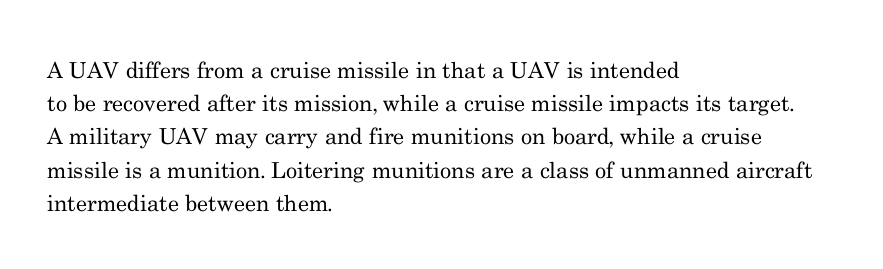
{"italic": "no", "bold": "no", "underline": "no", "align": "left", "line_spacing": "normal", "line_spacing_ratio": 1.51, "letter_spacing": "normal", "letter_spacing_em": 0.0, "glyph_px": 22}
